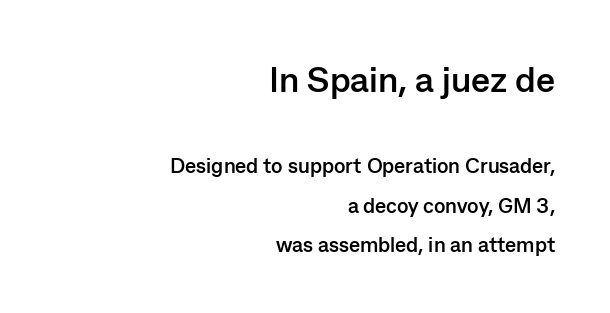
The rendering keeps characters at their native spacing. The font's upright variant was chosen for this text. Do the characters align in a grid? No, the font is proportional. The composition opens big and finishes small. Caption: multi-line text, flush right, ragged left.
